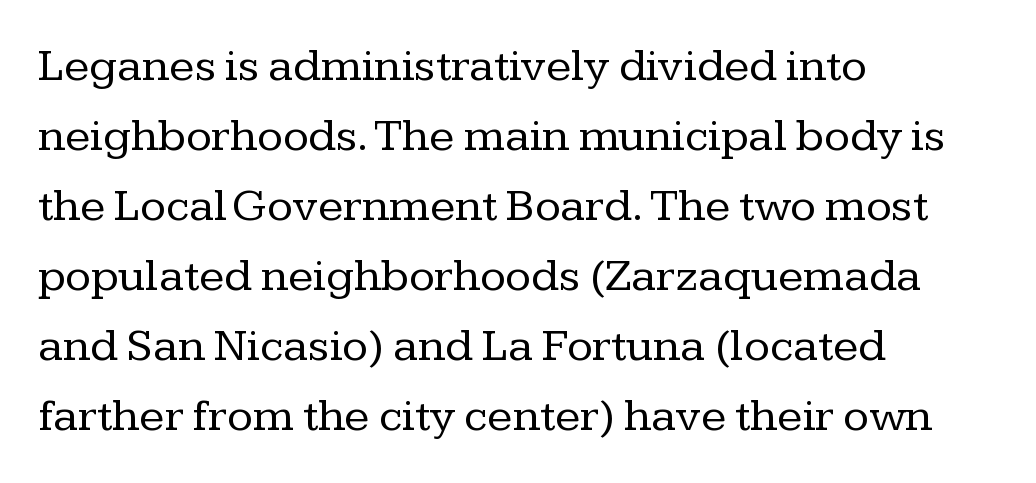
The image shows 47 px regular-weight serif type, upright; set left-aligned, normal line spacing (1.49x), normal letter spacing, not underlined; low stroke contrast and a medium x-height.
